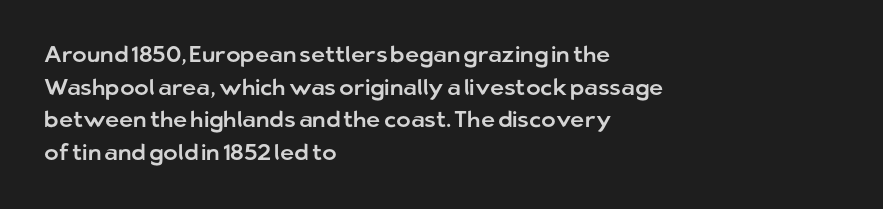
Q: Is the text italic (slanted)? A: No, it is upright.
Q: Is the text underlined? A: No.
Q: How is the paragraph aligned? A: Left-aligned.
Q: Is the spacing between letters normal or unusually wide? A: Normal.
Q: Is the spacing between lines tight, normal or loose? A: Normal.
